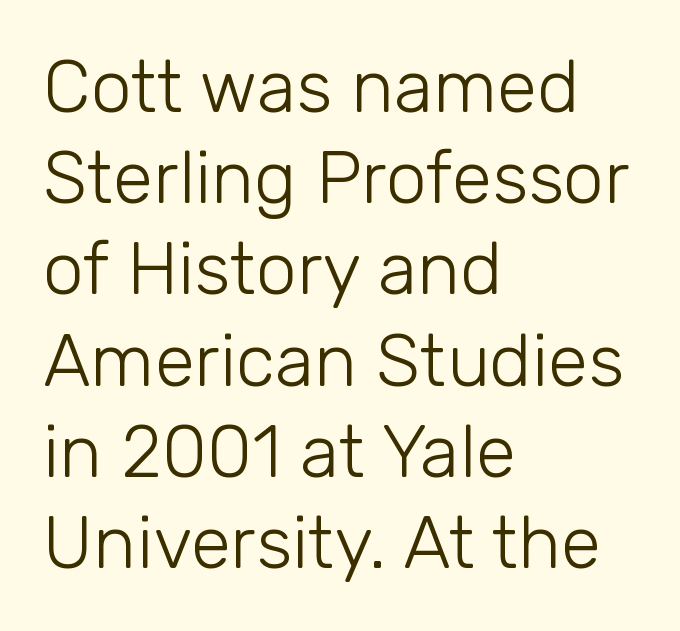
Nope, not italic — everything's standing straight. This is sans-serif lettering, the kind often seen on screens and signage. The words here are not underlined. This sample has the flowing, uneven cadence of proportional lettering.
